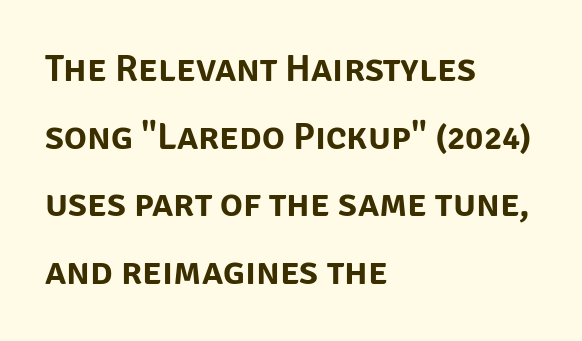
The line texture is even and compact thanks to regular tracking. The specimen reads as upright at a glance. In CSS terms this would be text-align: left. The rendering shows plain stroke endings on the letterforms — a sans-serif design.
